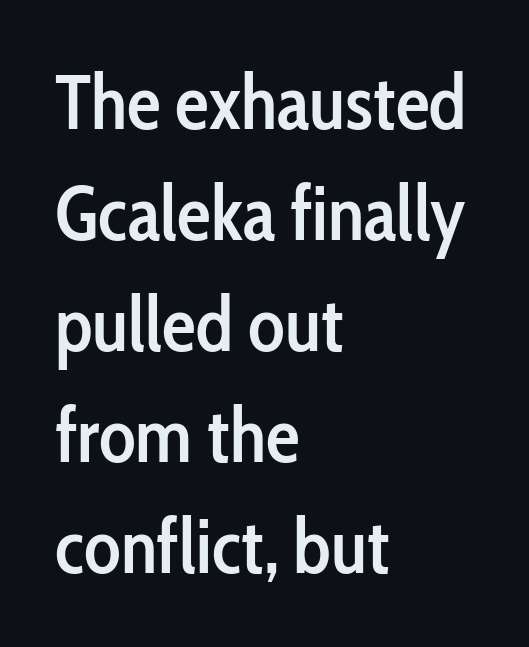
In CSS terms this would be text-align: left. The designer went with a sans here, leaving each stem footless. How are the letters spaced? Ordinarily, with no added tracking. The letters advance in unequal steps, a hallmark of proportional type. This is the regular roman posture of the typeface. Words float on clear page, feet unadorned.
